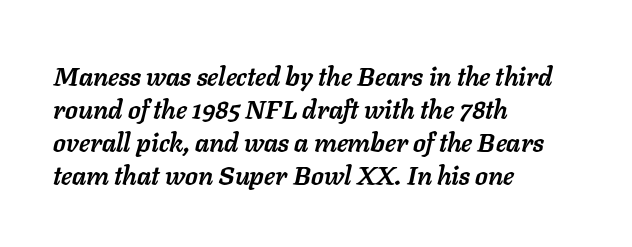
The image shows 26 px bold type, italic (leaning right); set left-aligned, normal line spacing (1.27x), normal letter spacing, not underlined.
